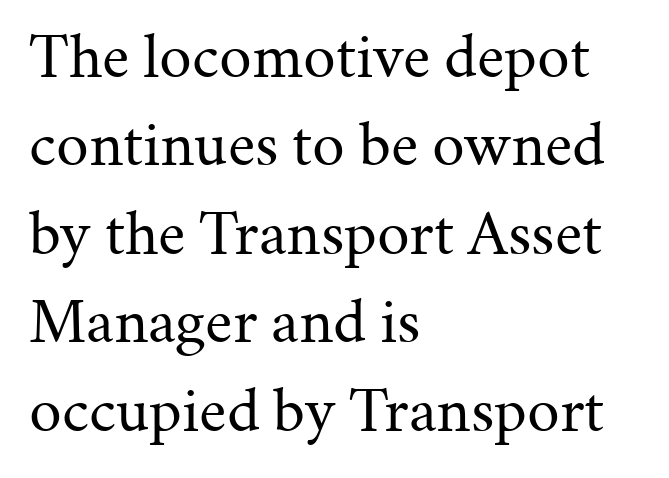
Examine the stroke ends and you'll spot serifs. Evenly set lines give the paragraph a standard silhouette. Descenders are the only things crossing below the line. Is this a fixed-width face? No — the glyphs have proportional, varying widths. Here the glyphs are tracked normally, forming tight word shapes. The cut favours lightness, reaching ordinary text weight at its darkest.
